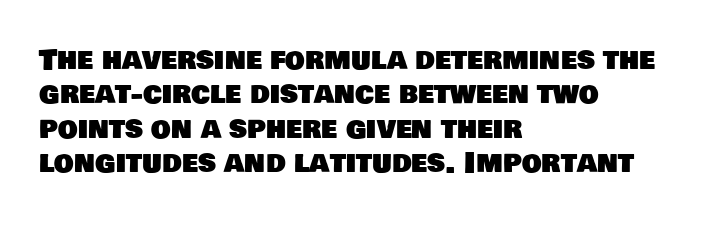
{"serif": "no", "width": "normal", "stroke_contrast": "low", "x_height": "large", "monospaced": "no", "underline": "no", "align": "left", "line_spacing_ratio": 1.23, "letter_spacing": "normal", "letter_spacing_em": 0.0, "glyph_px": 28}
